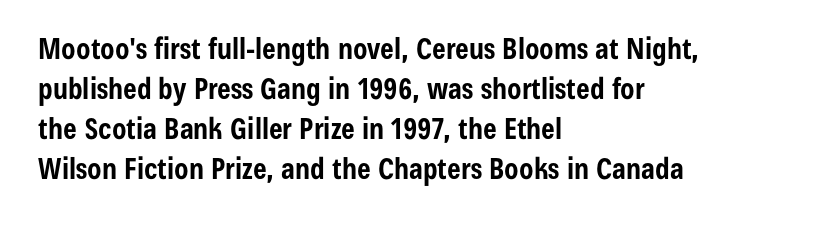
Regular leading. Do the characters align in a grid? No, the font is proportional. Tracking here is standard; glyphs follow each other at the usual distance. Line starts are locked; line ends wander. The face used here is a sans, in the tradition of grotesques and geometrics.
